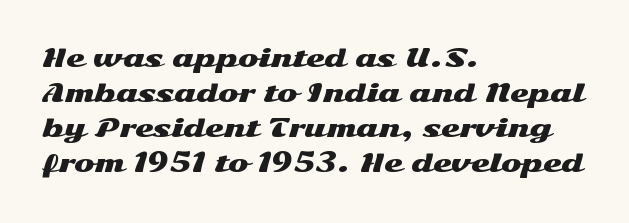
{"underline": "no", "align": "left", "line_spacing": "normal", "line_spacing_ratio": 1.46, "letter_spacing": "normal", "letter_spacing_em": 0.0, "glyph_px": 24}
